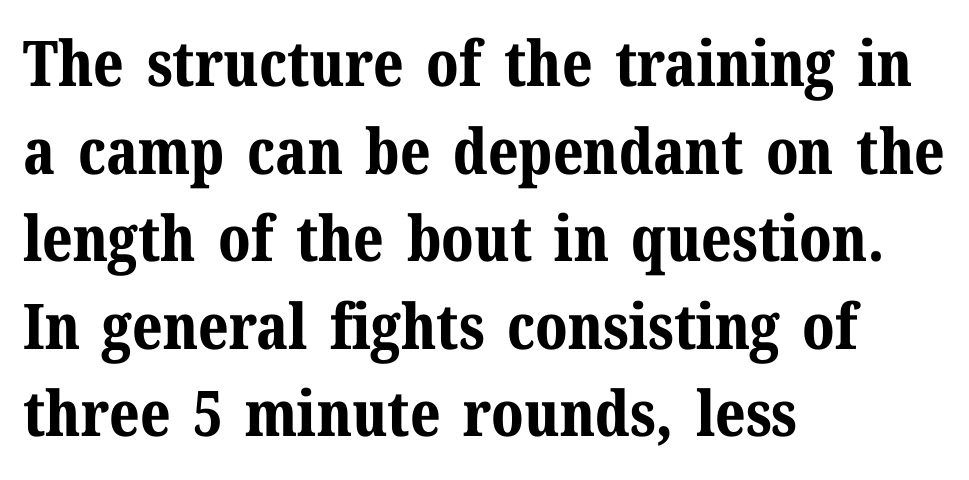
{"serif": "yes", "italic": "no", "bold": "yes", "weight": "bold", "width": "normal", "stroke_contrast": "medium", "x_height": "medium", "monospaced": "no", "underline": "no", "align": "left", "line_spacing": "normal", "line_spacing_ratio": 1.39, "letter_spacing": "normal", "letter_spacing_em": 0.0, "glyph_px": 63}
